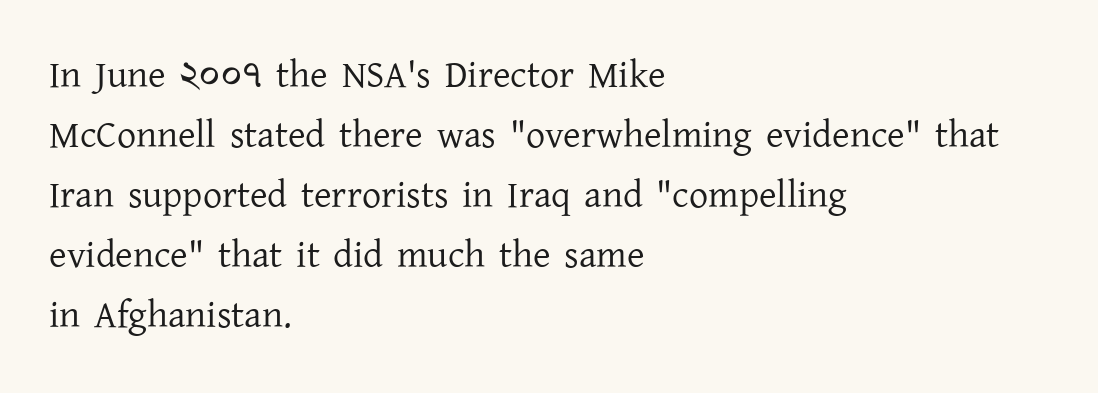
Q: Is the text bold? A: No.
Q: Is the text italic (slanted)? A: No, it is upright.
Q: Is the typeface a serif or a sans-serif typeface? A: Serif.
Q: Is the text underlined? A: No.
Q: How is the paragraph aligned? A: Left-aligned.
Q: Is the spacing between letters normal or unusually wide? A: Normal.
Q: Is the spacing between lines tight, normal or loose? A: Normal.
Q: Width (condensed, normal, or wide)? A: Normal.
Q: Stroke contrast? A: Low.
Q: x-height? A: Medium.
Q: Monospaced? A: No.
